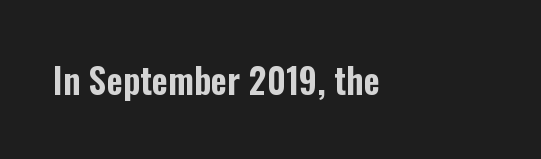
A clean baseline with only descenders dipping below it. The typography opts for an upright posture over an oblique one. Spacing verdict: proportional, widths tailored to each character. This rendering employs a face without finishing strokes, i.e., a sans-serif.
